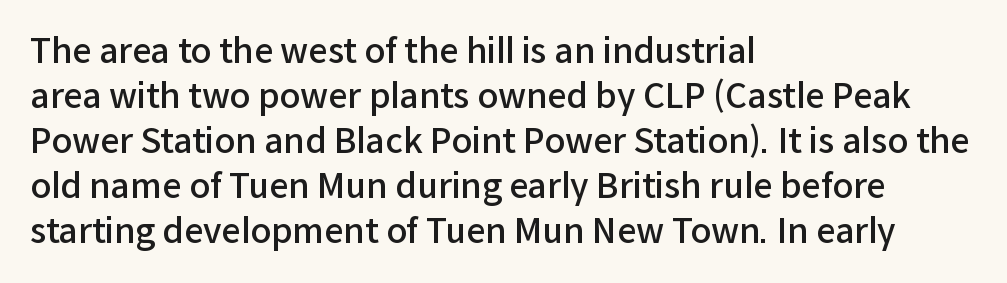
Q: Is the text bold? A: Semi-bold.
Q: Is the text italic (slanted)? A: No, it is upright.
Q: Is the typeface a serif or a sans-serif typeface? A: Sans-serif.
Q: Is the text underlined? A: No.
Q: How is the paragraph aligned? A: Left-aligned.
Q: Is the spacing between letters normal or unusually wide? A: Normal.
Q: Is the spacing between lines tight, normal or loose? A: Normal.
Q: Width (condensed, normal, or wide)? A: Normal.
Q: Stroke contrast? A: Low.
Q: x-height? A: Medium.
Q: Monospaced? A: No.
